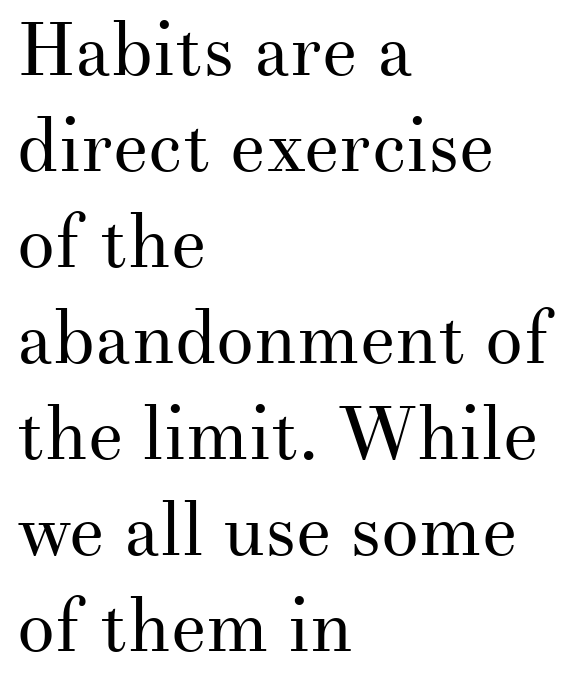
Q: Is the text bold? A: No.
Q: Is the text italic (slanted)? A: No, it is upright.
Q: Is the typeface a serif or a sans-serif typeface? A: Serif.
Q: Is the text underlined? A: No.
Q: How is the paragraph aligned? A: Left-aligned.
Q: Is the spacing between letters normal or unusually wide? A: Normal.
Q: Is the spacing between lines tight, normal or loose? A: Normal.
Q: Width (condensed, normal, or wide)? A: Normal.
Q: Stroke contrast? A: Medium.
Q: x-height? A: Small.
Q: Monospaced? A: No.
